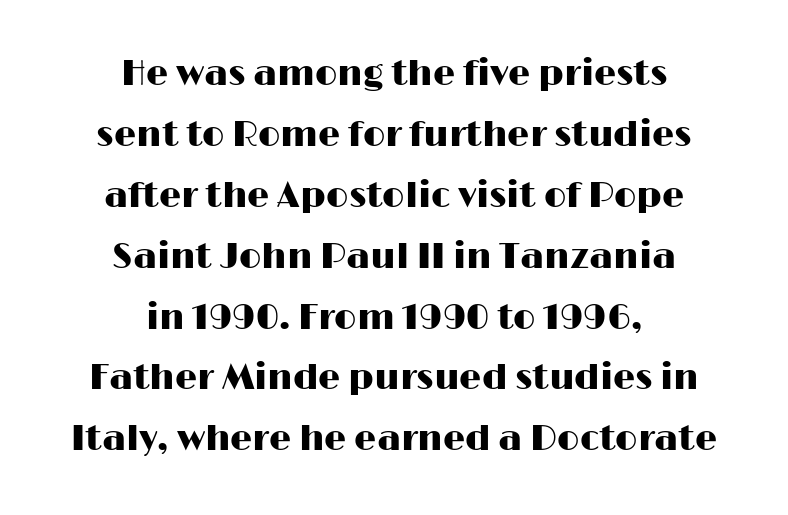
{"serif": "no", "italic": "no", "width": "wide", "stroke_contrast": "high", "x_height": "medium", "monospaced": "no", "underline": "no", "align": "center", "line_spacing_ratio": 1.74, "letter_spacing": "normal", "letter_spacing_em": 0.0, "glyph_px": 35}
